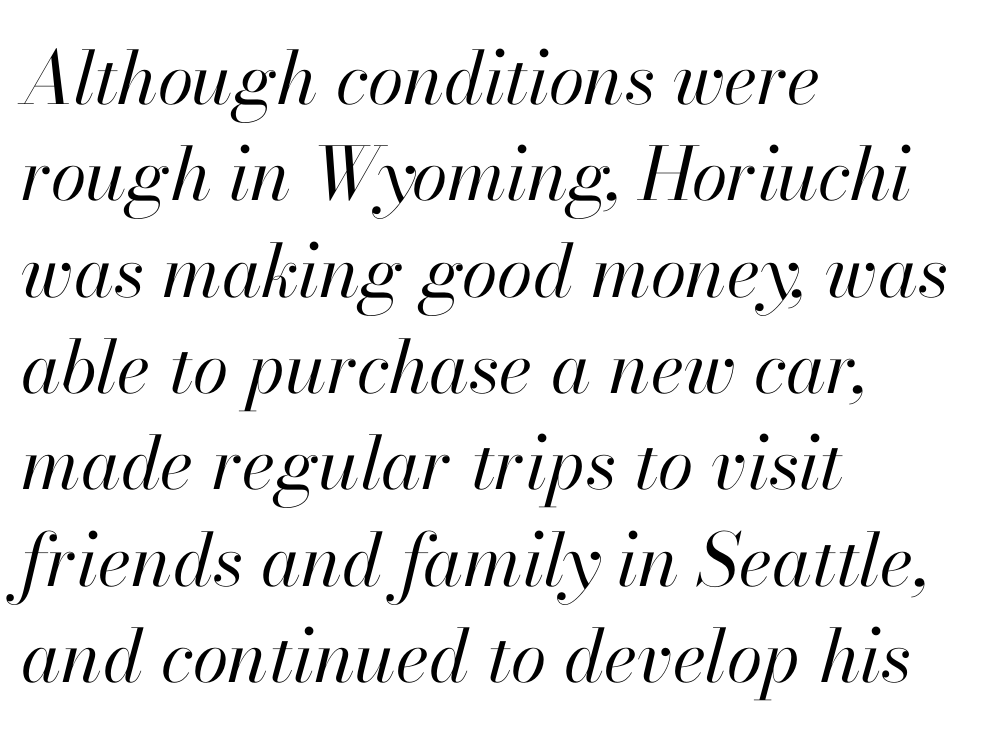
The image shows 73 px regular-weight type, italic (leaning right); set left-aligned, normal line spacing (1.32x), normal letter spacing, not underlined; high stroke contrast and a small x-height.
